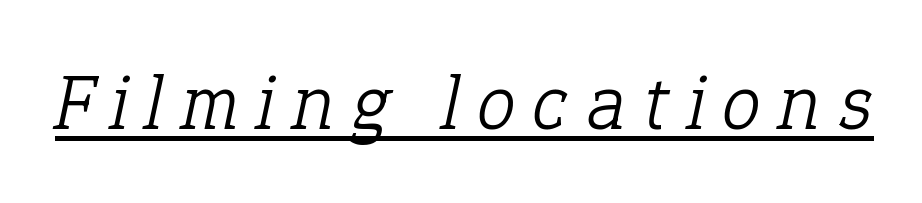
This rendering features underlined lettering. Italic? Definitely — the glyphs are oblique. Is this a fixed-width face? No — the glyphs have proportional, varying widths. Check where the strokes stop: tiny serifs finish them off. Counters stay open thanks to moderate or lighter strokes.
